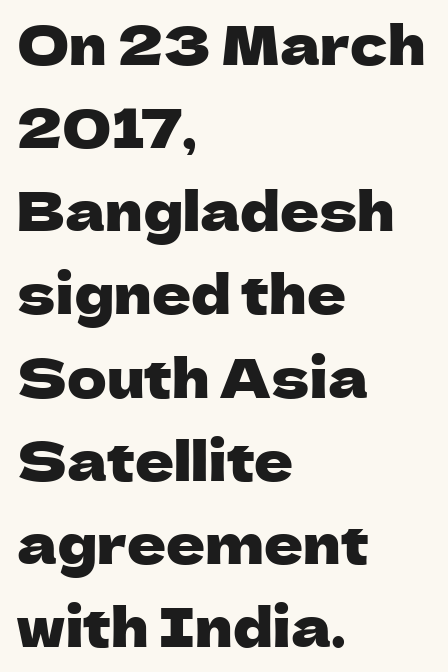
Q: Is the text italic (slanted)? A: No, it is upright.
Q: Is the typeface a serif or a sans-serif typeface? A: Sans-serif.
Q: Is the text underlined? A: No.
Q: How is the paragraph aligned? A: Left-aligned.
Q: Is the spacing between letters normal or unusually wide? A: Normal.
Q: Is the spacing between lines tight, normal or loose? A: Normal.
Q: Width (condensed, normal, or wide)? A: Normal.
Q: Stroke contrast? A: Low.
Q: x-height? A: Medium.
Q: Monospaced? A: No.
